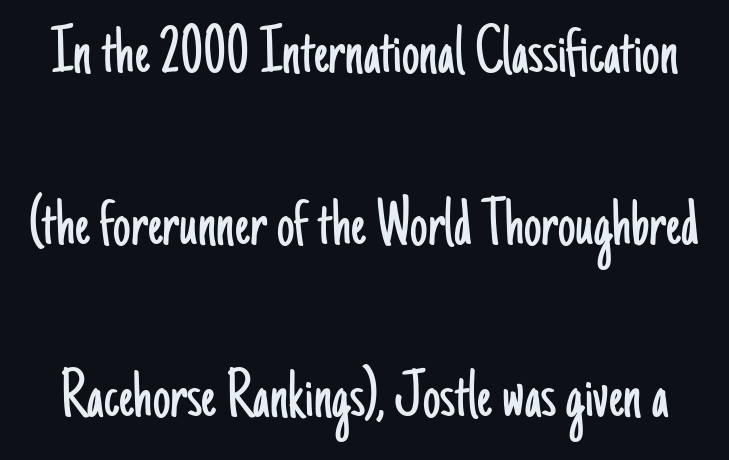
Q: Is the text bold? A: No.
Q: Is the text italic (slanted)? A: No, it is upright.
Q: Is the typeface a serif or a sans-serif typeface? A: Sans-serif.
Q: Is the text underlined? A: No.
Q: Is the spacing between letters normal or unusually wide? A: Normal.
Q: Is the spacing between lines tight, normal or loose? A: Loose.
Q: Width (condensed, normal, or wide)? A: Condensed.
Q: Stroke contrast? A: Low.
Q: x-height? A: Small.
Q: Monospaced? A: No.
